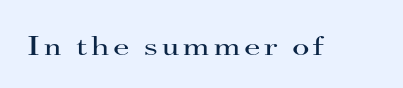
The space directly below the letters is spotless. The letters look calm and open, with moderate or lighter stems. Notice how the stems are strictly vertical — no italics here.
